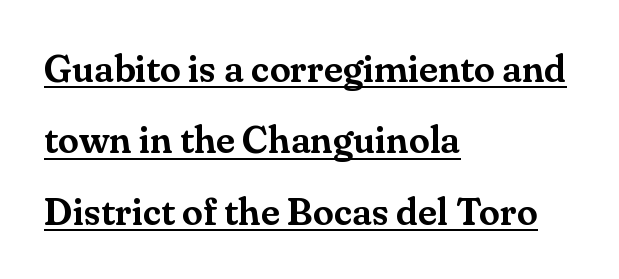
Ascenders rise straight up at ninety degrees. The rendering uses natural spacing where letterforms have individual widths. There is no visible air inserted between adjacent glyphs. Horizontal alignment here is leftward, the default for most running prose. Each letter's strokes conclude with small projecting serifs.
